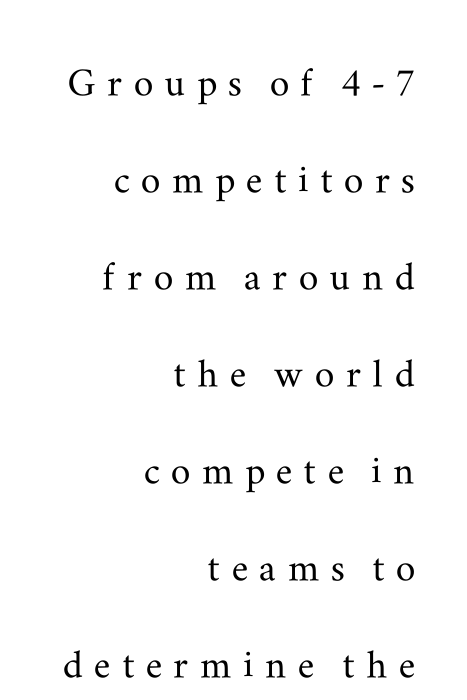
Observe the serifs anchoring each vertical stroke in this sample. Characters remain perfectly vertical along every line. How are the letters spaced? Widely, with obvious added tracking. This block would shrink considerably if given ordinary leading; it's expanded now.
